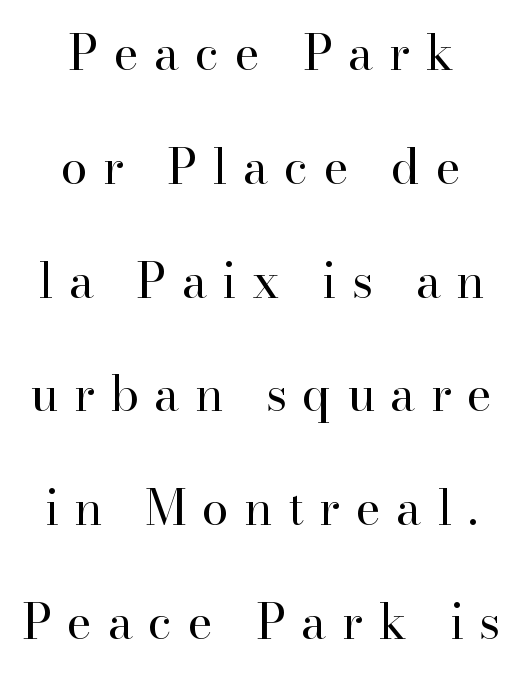
{"serif": "yes", "italic": "no", "bold": "no", "weight": "regular", "width": "normal", "stroke_contrast": "high", "x_height": "small", "monospaced": "no", "underline": "no", "align": "center", "line_spacing": "loose", "line_spacing_ratio": 2.37, "letter_spacing": "wide", "letter_spacing_em": 0.32, "glyph_px": 48}
